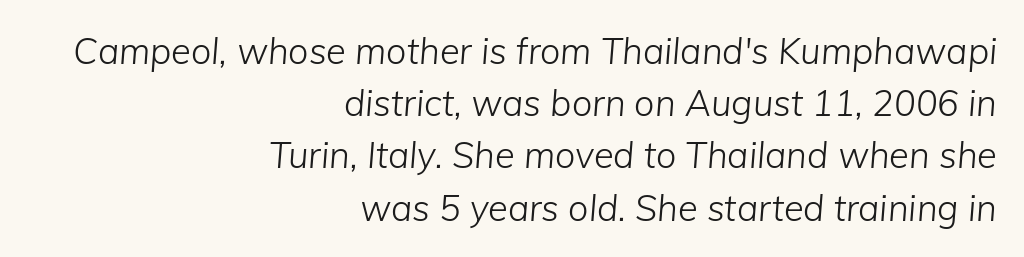
{"italic": "yes", "lean": "right", "slant_degrees": 5, "bold": "no", "weight": "light", "width": "normal", "stroke_contrast": "low", "x_height": "medium", "monospaced": "no", "underline": "no", "align": "right", "line_spacing": "normal", "line_spacing_ratio": 1.45, "letter_spacing": "normal", "letter_spacing_em": 0.0, "glyph_px": 36}
